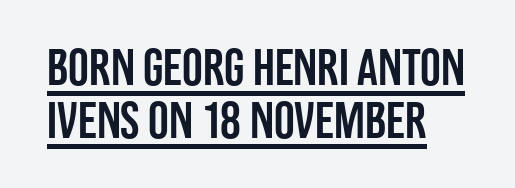
The image shows 52 px condensed sans-serif type, upright; set tight line spacing (1.02x), normal letter spacing, underlined; low stroke contrast and a large x-height.
